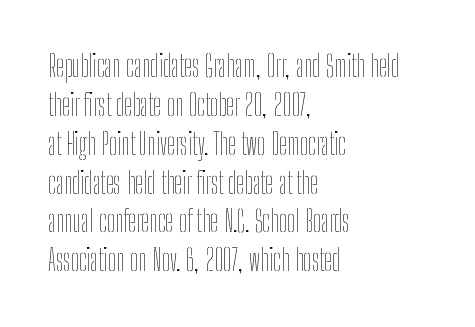
Q: Is the text bold? A: No.
Q: Is the text italic (slanted)? A: No, it is upright.
Q: Is the text underlined? A: No.
Q: How is the paragraph aligned? A: Left-aligned.
Q: Is the spacing between letters normal or unusually wide? A: Normal.
Q: Is the spacing between lines tight, normal or loose? A: Normal.
Q: Width (condensed, normal, or wide)? A: Condensed.
Q: Stroke contrast? A: Low.
Q: x-height? A: Medium.
Q: Monospaced? A: No.
